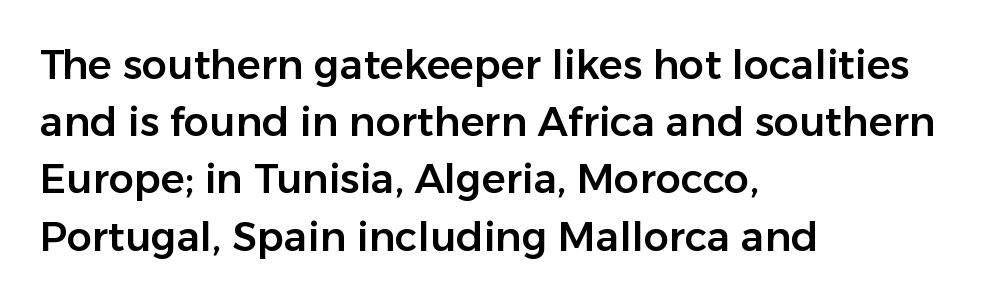
The image shows 40 px sans-serif type, upright; set left-aligned, normal line spacing (1.43x), normal letter spacing, not underlined; low stroke contrast and a medium x-height.
